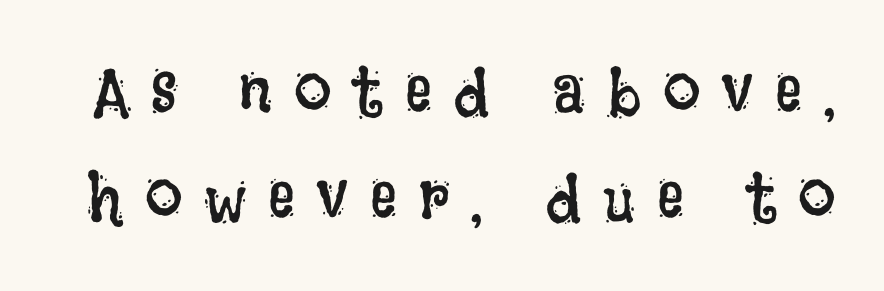
{"italic": "no", "bold": "no", "weight": "regular", "width": "condensed", "stroke_contrast": "low", "x_height": "large", "monospaced": "no", "underline": "no", "line_spacing": "normal", "line_spacing_ratio": 1.58, "letter_spacing": "wide", "letter_spacing_em": 0.33, "glyph_px": 67}
